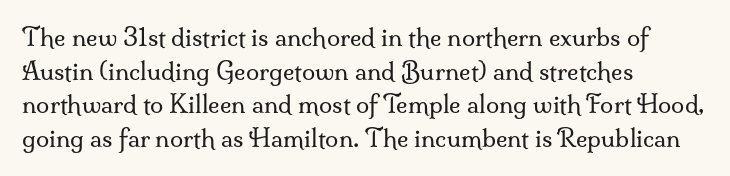
Q: Is the text bold? A: No.
Q: Is the text italic (slanted)? A: No, it is upright.
Q: Is the text underlined? A: No.
Q: How is the paragraph aligned? A: Left-aligned.
Q: Is the spacing between letters normal or unusually wide? A: Normal.
Q: Is the spacing between lines tight, normal or loose? A: Normal.
